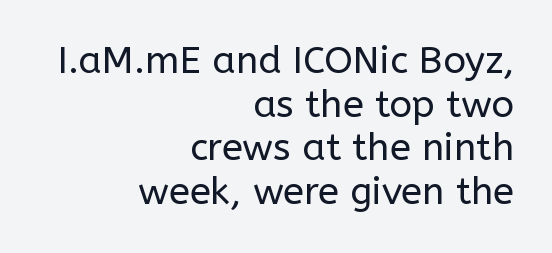
{"serif": "no", "italic": "no", "bold": "no", "weight": "regular", "width": "normal", "stroke_contrast": "low", "x_height": "medium", "monospaced": "no", "underline": "no", "align": "right", "line_spacing": "tight", "line_spacing_ratio": 1.15, "letter_spacing": "normal", "letter_spacing_em": 0.0, "glyph_px": 38}
